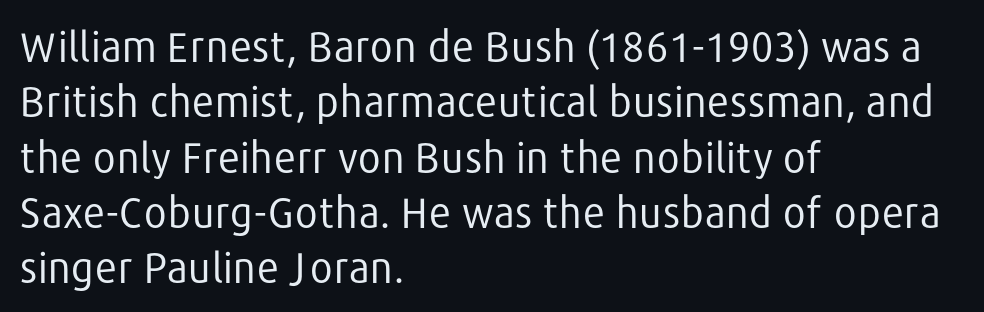
The image shows 41 px regular-weight sans-serif type, upright; set left-aligned, normal line spacing (1.35x), normal letter spacing, not underlined; low stroke contrast and a medium x-height.
